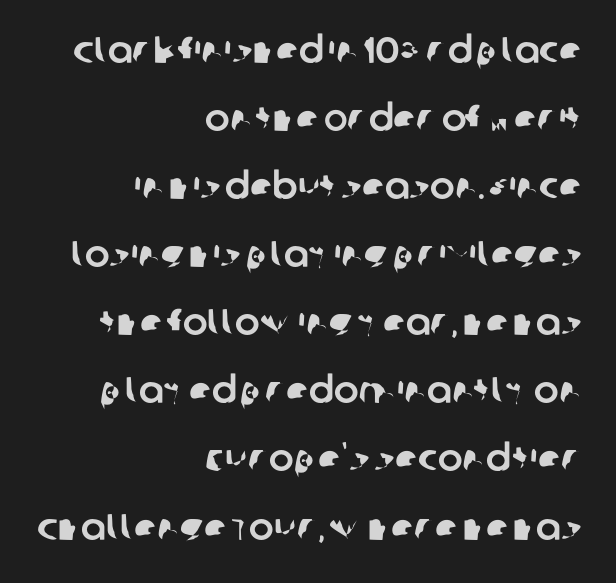
Each line ends at the same right margin while the left side varies. The typeface chosen for these lines omits serifs. The passage shown has conventional tracking throughout. The baseline area is clear. Think of a printed novel: that variable character pitch is what you see here.
